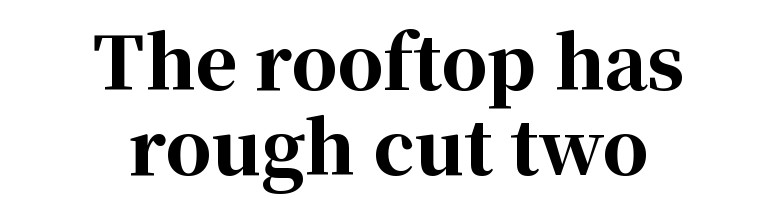
The image shows 72 px bold serif type, upright; set centered, line spacing 1.18x, normal letter spacing, not underlined; high stroke contrast and a medium x-height.
